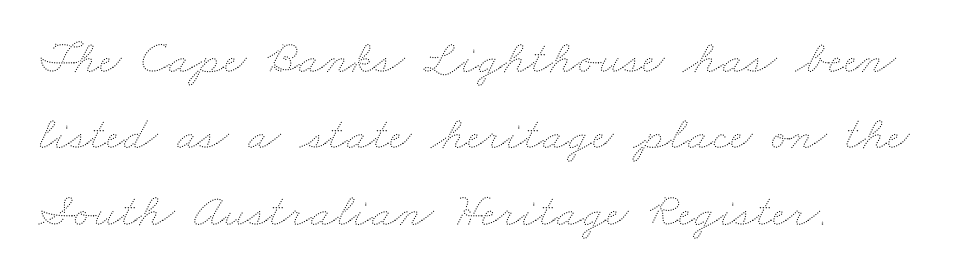
Q: Is the text bold? A: No.
Q: Is the text underlined? A: No.
Q: How is the paragraph aligned? A: Left-aligned.
Q: Is the spacing between letters normal or unusually wide? A: Normal.
Q: Is the spacing between lines tight, normal or loose? A: Normal.
Q: Width (condensed, normal, or wide)? A: Wide.
Q: Stroke contrast? A: Medium.
Q: x-height? A: Small.
Q: Monospaced? A: No.
